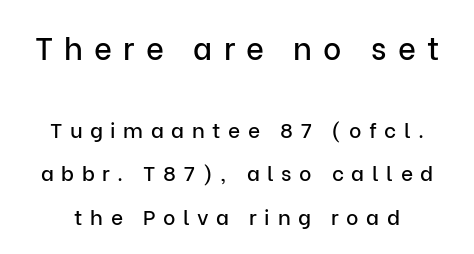
{"serif": "no", "italic": "no", "width": "normal", "stroke_contrast": "low", "x_height": "medium", "monospaced": "no", "underline": "no", "line_spacing": "loose", "line_spacing_ratio": 2.09, "letter_spacing": "wide", "letter_spacing_em": 0.36, "larger_block": "first", "size_ratio": 1.48, "glyph_px": 31}
